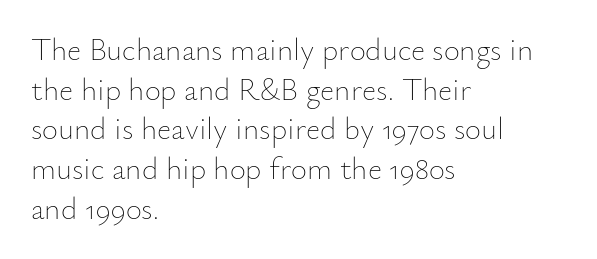
The image shows 31 px thin type, upright; set left-aligned, normal line spacing (1.28x), normal letter spacing, not underlined; low stroke contrast and a small x-height.
